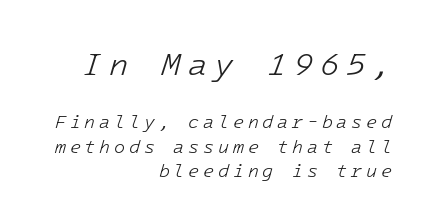
Q: Is the text bold? A: No.
Q: Is the text italic (slanted)? A: Yes, it leans right by about 16 degrees.
Q: Is the text underlined? A: No.
Q: How is the paragraph aligned? A: Right-aligned.
Q: Is the spacing between letters normal or unusually wide? A: Unusually wide.
Q: Is the spacing between lines tight, normal or loose? A: Normal.
Q: Which block of text is set in a larger size, the first (top) or the second (bottom)? A: The first (top) one.
Q: Width (condensed, normal, or wide)? A: Normal.
Q: Stroke contrast? A: Low.
Q: x-height? A: Medium.
Q: Monospaced? A: Yes.
